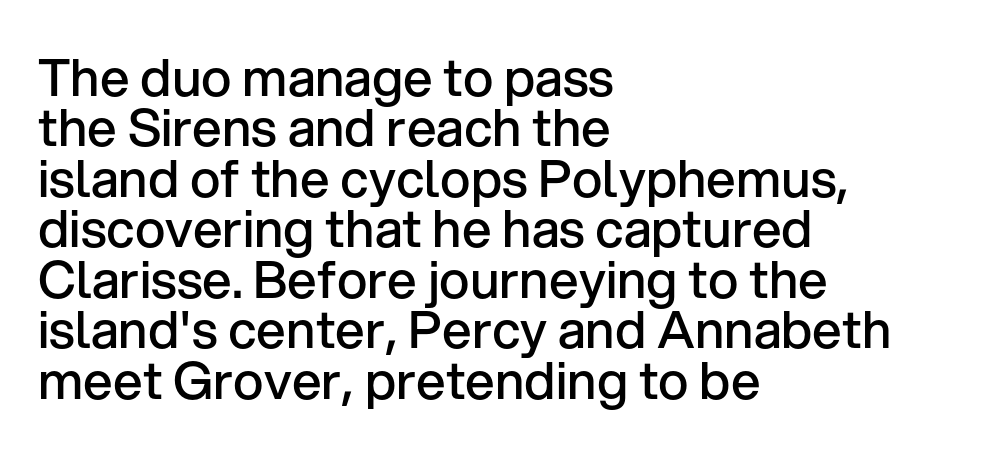
Every character sits straight up, as roman type does. Has an underline been added? It has not. Layout note: lines flush left. Typographically, this falls in the sans-serif category. The rendering uses natural spacing where letterforms have individual widths.
